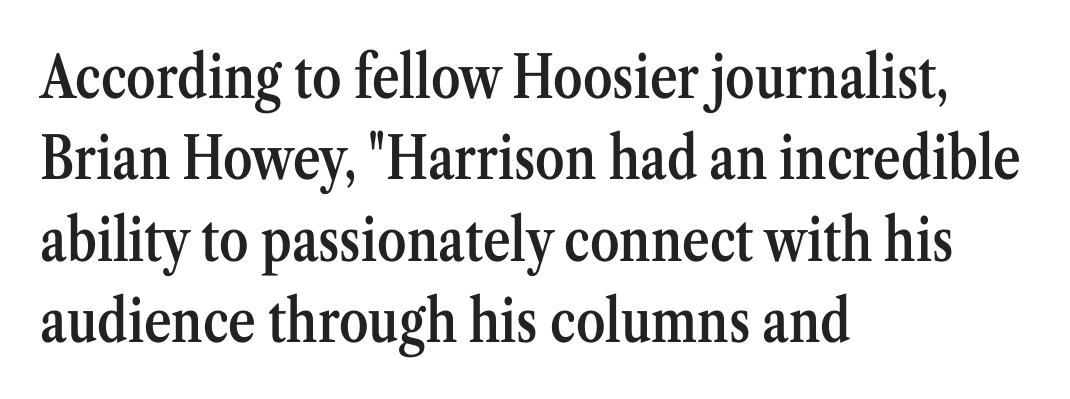
Q: Is the text bold? A: Semi-bold.
Q: Is the text italic (slanted)? A: No, it is upright.
Q: Is the typeface a serif or a sans-serif typeface? A: Serif.
Q: Is the text underlined? A: No.
Q: How is the paragraph aligned? A: Left-aligned.
Q: Is the spacing between letters normal or unusually wide? A: Normal.
Q: Is the spacing between lines tight, normal or loose? A: Normal.
Q: Width (condensed, normal, or wide)? A: Condensed.
Q: Stroke contrast? A: Medium.
Q: x-height? A: Medium.
Q: Monospaced? A: No.
